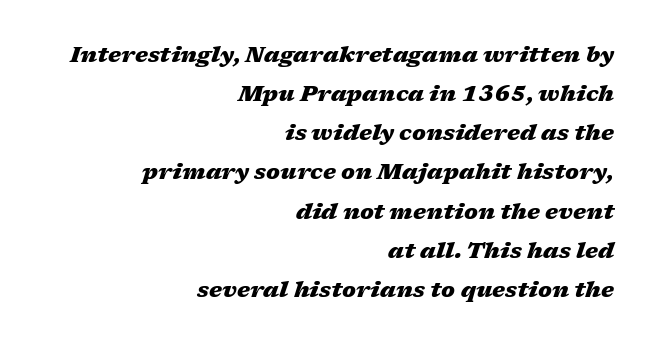
{"italic": "yes", "lean": "right", "slant_degrees": 17, "bold": "yes", "underline": "no", "align": "right", "line_spacing_ratio": 1.78, "letter_spacing": "normal", "letter_spacing_em": 0.0, "glyph_px": 22}
